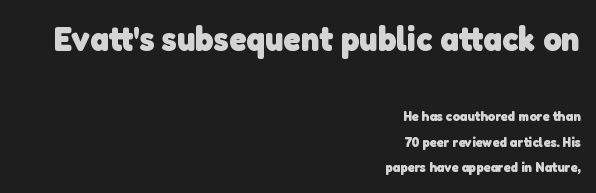
Q: Is the text bold? A: Yes.
Q: Is the typeface a serif or a sans-serif typeface? A: Sans-serif.
Q: Is the text underlined? A: No.
Q: How is the paragraph aligned? A: Right-aligned.
Q: Is the spacing between letters normal or unusually wide? A: Normal.
Q: Which block of text is set in a larger size, the first (top) or the second (bottom)? A: The first (top) one.
Q: Width (condensed, normal, or wide)? A: Normal.
Q: Stroke contrast? A: Low.
Q: x-height? A: Medium.
Q: Monospaced? A: No.
